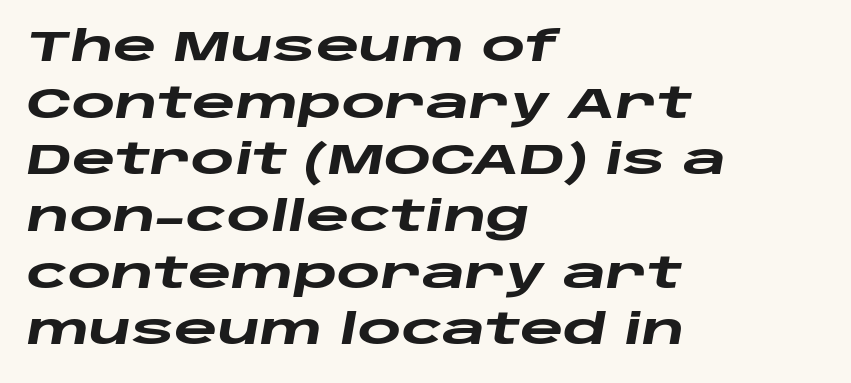
As a designer I'd log this as weight 700, bold. Summary of vertical rhythm: regular, with standard interline spacing. These lines are set flush left with a ragged right edge. If you drew a line through each stem, it would be angled.
